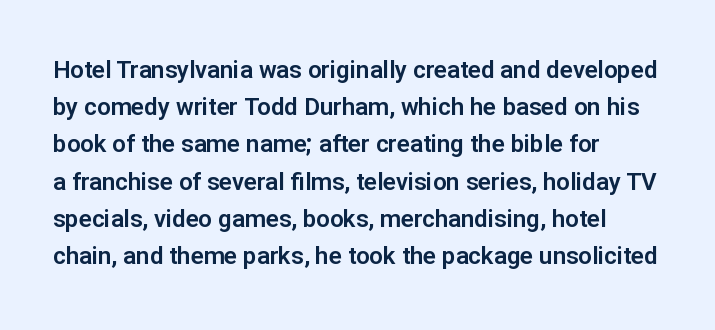
Interline gaps are of average width in this sample. The letters stand upright; this is a roman face. The face used here is rendered with its standard letterfit. Leftover space on each line is placed entirely after the last word. Beneath every word, the page is bare.
